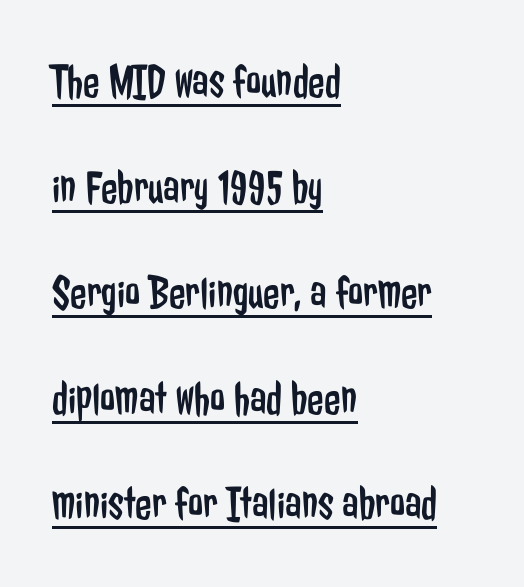
{"serif": "no", "italic": "no", "bold": "no", "weight": "regular", "width": "condensed", "stroke_contrast": "low", "x_height": "medium", "monospaced": "no", "underline": "yes", "align": "left", "line_spacing": "loose", "line_spacing_ratio": 2.2, "letter_spacing": "normal", "letter_spacing_em": 0.0, "glyph_px": 48}
